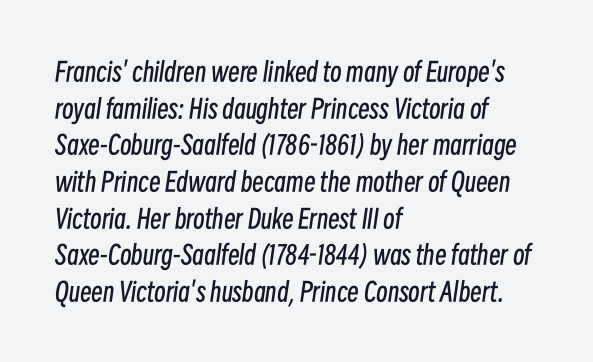
{"italic": "yes", "lean": "right", "slant_degrees": 8, "bold": "no", "underline": "no", "align": "left", "line_spacing": "normal", "line_spacing_ratio": 1.41, "letter_spacing": "normal", "letter_spacing_em": 0.0, "glyph_px": 26}
